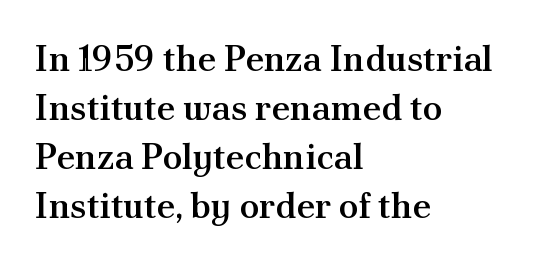
A typesetter would call this leading conventional body-copy spacing. Left-aligned paragraph, ragged on the right. Nope, not italic — everything's standing straight. Weight: semibold (demi). Varying glyph widths throughout — classic text-font behaviour. Classification — serif.
